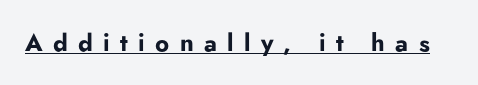
The image shows 24 px bold type, upright; set unusually wide letter spacing (+0.43 em), underlined.
